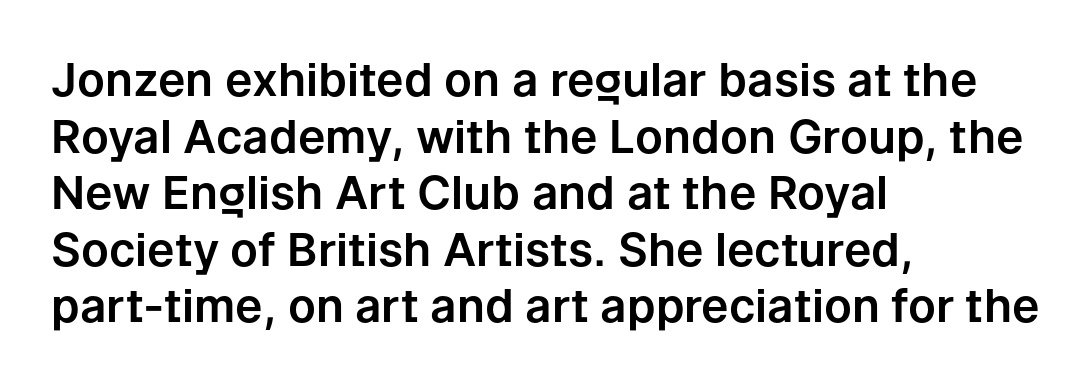
The lettering stays uniformly vertical, giving the passage a roman look. Nothing sits at the stroke ends, so this counts as sans-serif. Which margin do the lines hug? The left one — the right edge is uneven. Looks like regular typesetting: each glyph gets only the width it needs. Compared with typical body copy, the letter spacing here is the same.
